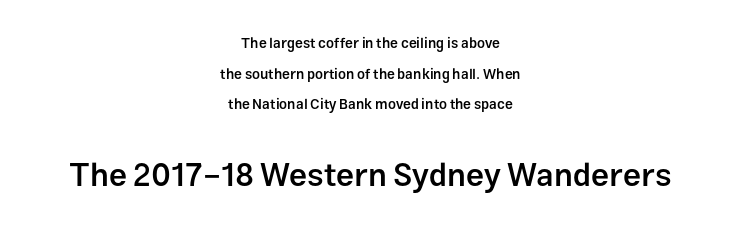
{"serif": "no", "italic": "no", "bold": "semi", "weight": "semibold", "width": "normal", "stroke_contrast": "low", "x_height": "medium", "monospaced": "no", "underline": "no", "align": "center", "line_spacing": "loose", "line_spacing_ratio": 2.18, "letter_spacing": "normal", "letter_spacing_em": 0.0, "larger_block": "second", "size_ratio": 2.29, "glyph_px": 32}
